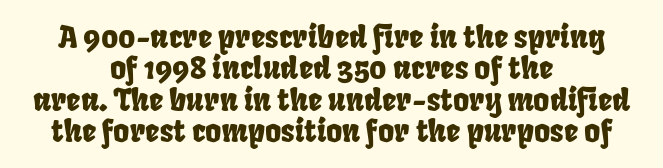
The image shows 31 px condensed sans-serif type; set centered, tight line spacing (1.01x), normal letter spacing, not underlined; low stroke contrast and a large x-height.
